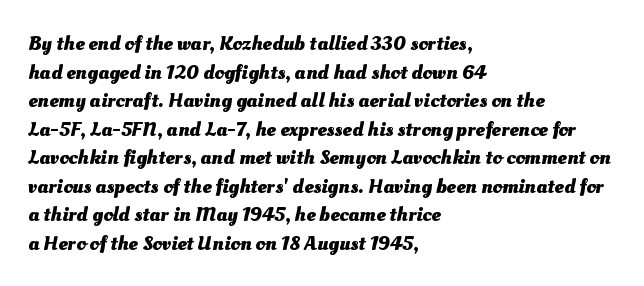
Q: Is the text bold? A: Yes.
Q: Is the text underlined? A: No.
Q: How is the paragraph aligned? A: Left-aligned.
Q: Is the spacing between letters normal or unusually wide? A: Normal.
Q: Is the spacing between lines tight, normal or loose? A: Normal.
